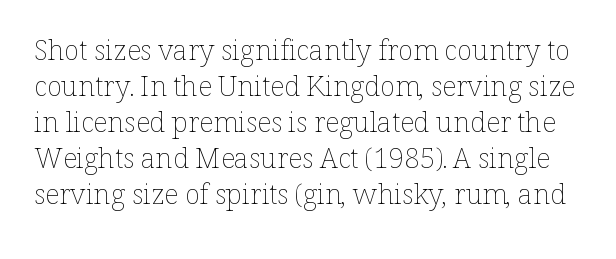
Q: Is the text bold? A: No.
Q: Is the text italic (slanted)? A: No, it is upright.
Q: Is the text underlined? A: No.
Q: Is the spacing between letters normal or unusually wide? A: Normal.
Q: Is the spacing between lines tight, normal or loose? A: Normal.
Q: Width (condensed, normal, or wide)? A: Normal.
Q: Stroke contrast? A: Low.
Q: x-height? A: Medium.
Q: Monospaced? A: No.
